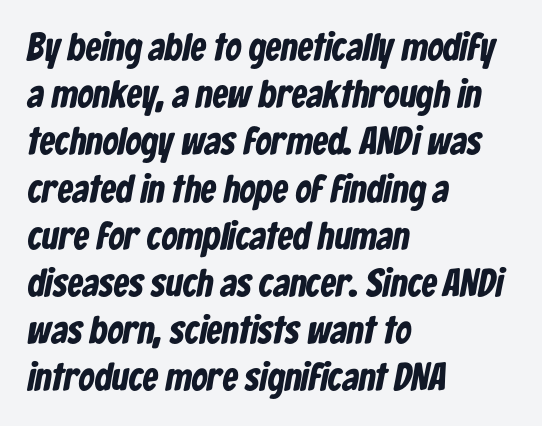
The image shows 39 px bold, condensed sans-serif type; set left-aligned, line spacing 1.21x, normal letter spacing, not underlined; low stroke contrast and a medium x-height.
